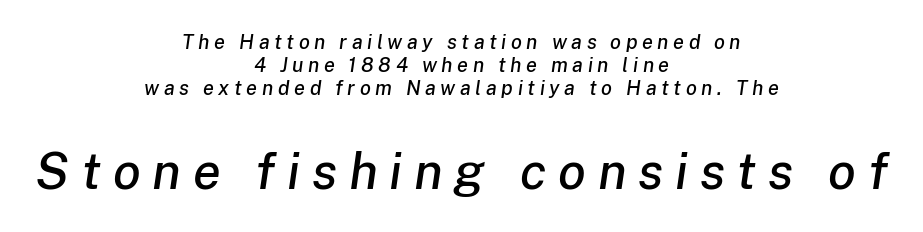
{"italic": "yes", "lean": "right", "slant_degrees": 8, "width": "normal", "stroke_contrast": "low", "x_height": "medium", "monospaced": "no", "underline": "no", "align": "center", "line_spacing_ratio": 1.16, "letter_spacing": "wide", "letter_spacing_em": 0.23, "larger_block": "second", "size_ratio": 2.55, "glyph_px": 51}
